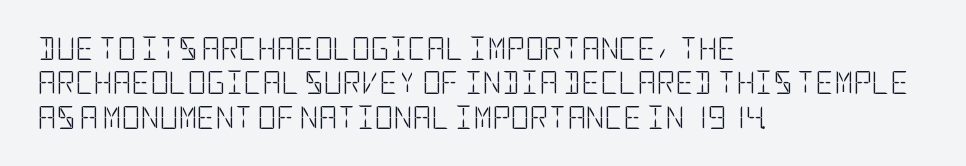
Q: Is the text bold? A: No.
Q: Is the text italic (slanted)? A: No, it is upright.
Q: Is the text underlined? A: No.
Q: How is the paragraph aligned? A: Left-aligned.
Q: Is the spacing between letters normal or unusually wide? A: Normal.
Q: Is the spacing between lines tight, normal or loose? A: Normal.
